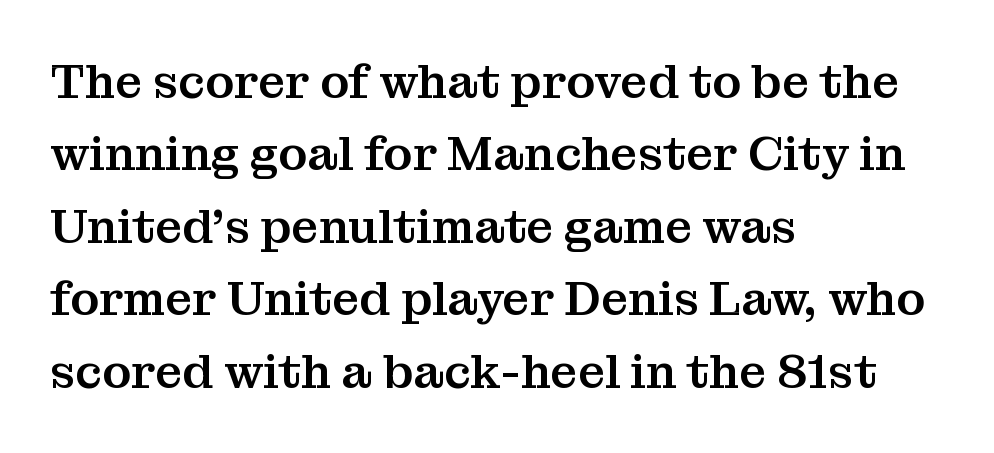
The foot of each line stays bare and open. Does the copy run flush right? No — it runs flush left. Students, observe: this is what conventionally led text looks like. A typesetter would call this proportional, since set widths differ per character.
